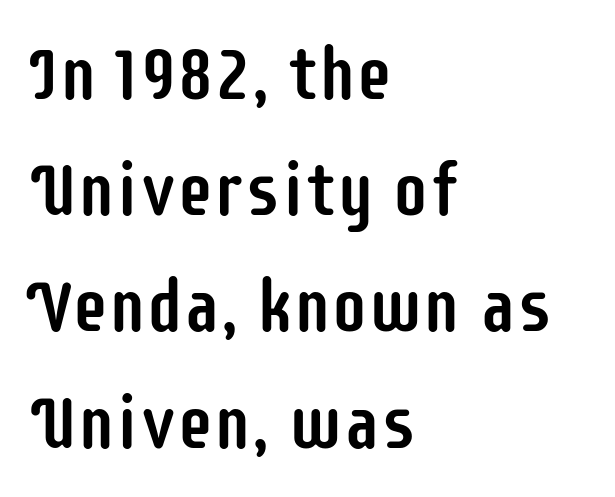
The image shows 74 px condensed sans-serif type, upright; set left-aligned, normal line spacing (1.57x), normal letter spacing, not underlined; low stroke contrast and a large x-height.
